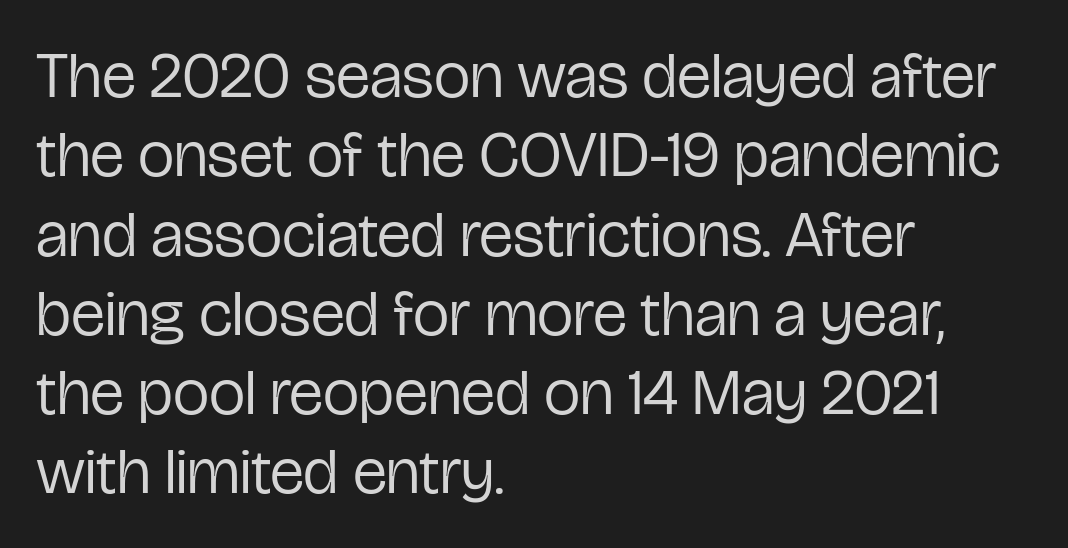
The image shows 65 px regular-weight, condensed sans-serif type, upright; set left-aligned, line spacing 1.22x, normal letter spacing, not underlined; low stroke contrast and a medium x-height.
